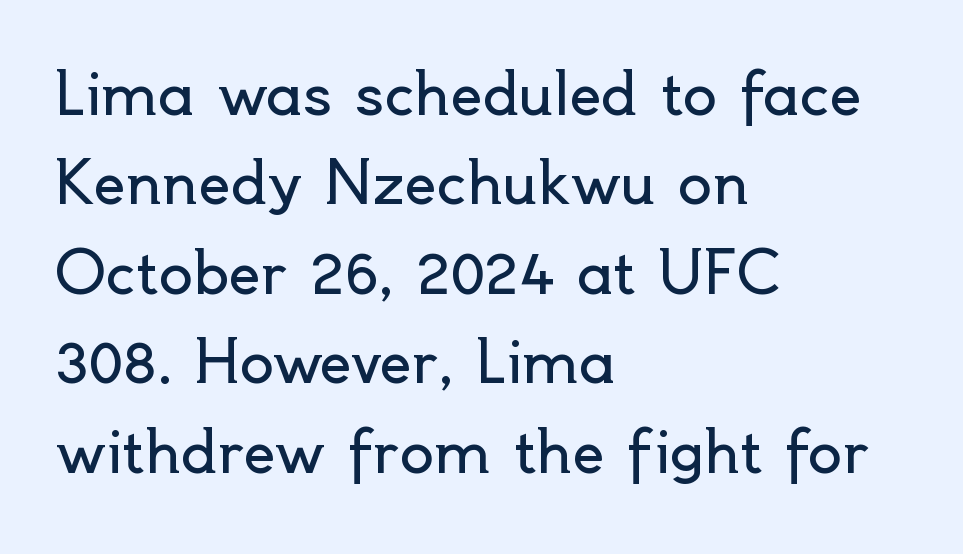
This sample is left-justified, so line endings fall wherever the words run out. How would I describe the line gaps? Plain and ordinary. The font sits on the lighter half of the weight spectrum, regular included. Note: no serifs on the glyphs. Plain, unruled lines of type. Look at the tracking — it's just the regular setting, nothing added.
